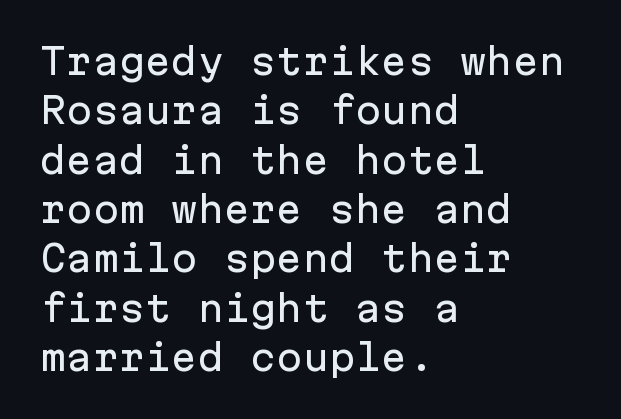
Q: Is the text italic (slanted)? A: No, it is upright.
Q: Is the typeface a serif or a sans-serif typeface? A: Sans-serif.
Q: Is the text underlined? A: No.
Q: How is the paragraph aligned? A: Left-aligned.
Q: Is the spacing between letters normal or unusually wide? A: Normal.
Q: Is the spacing between lines tight, normal or loose? A: Normal.
Q: Width (condensed, normal, or wide)? A: Normal.
Q: Stroke contrast? A: Low.
Q: x-height? A: Medium.
Q: Monospaced? A: Yes.
